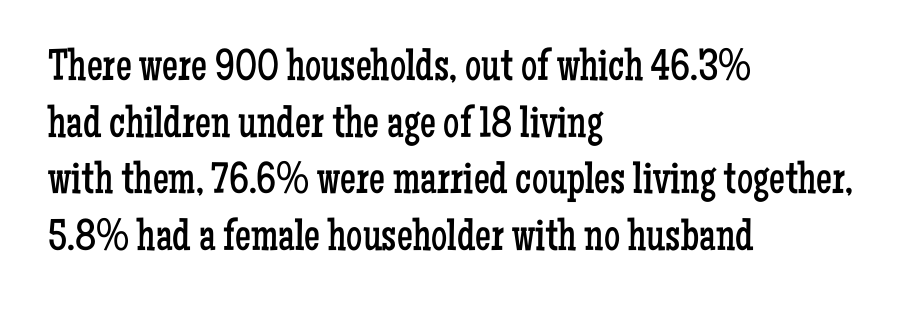
The image shows 45 px regular-weight, condensed serif type, upright; set left-aligned, normal line spacing (1.26x), normal letter spacing, not underlined; low stroke contrast and a medium x-height.
